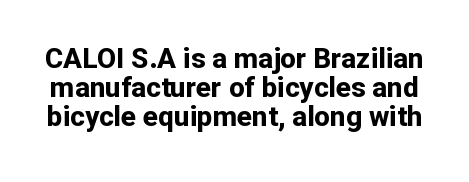
Unmarked baselines from the first word to the last. Note the varied advance widths — an 'i' is clearly narrower than an 'm'. Each new line begins almost immediately beneath the previous one. The rendering shows plain stroke endings on the letterforms — a sans-serif design. Nope, not italic — everything's standing straight.
